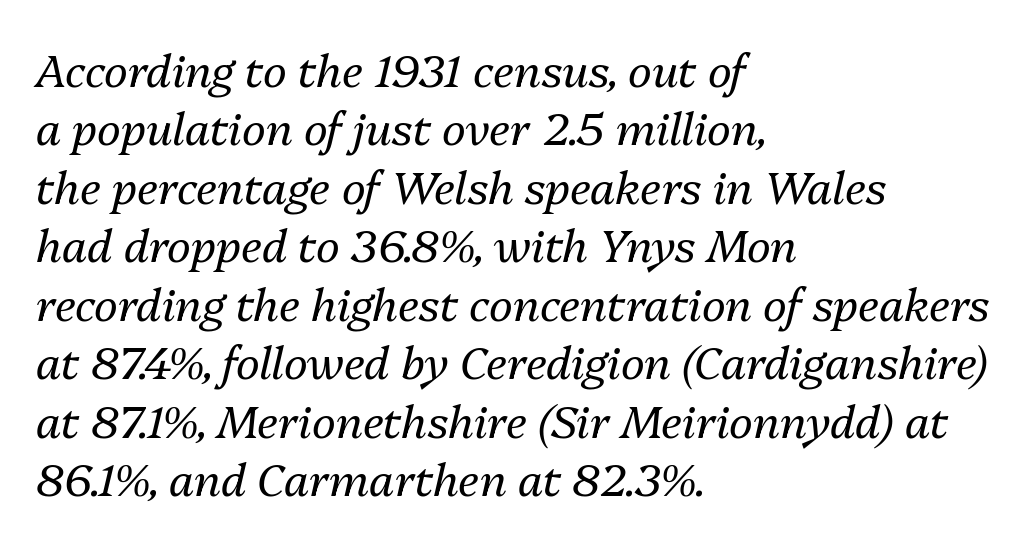
The image shows 45 px regular-weight type, italic (leaning right); set left-aligned, normal line spacing (1.3x), normal letter spacing, not underlined; medium stroke contrast and a medium x-height.
